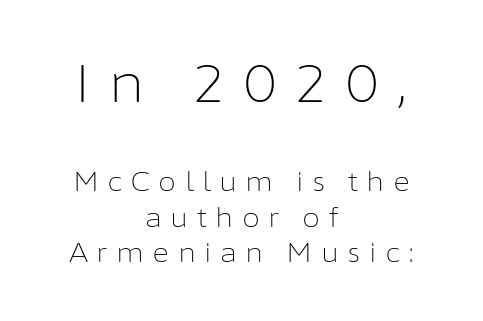
Q: Is the text bold? A: No.
Q: Is the text italic (slanted)? A: No, it is upright.
Q: Is the typeface a serif or a sans-serif typeface? A: Sans-serif.
Q: Is the text underlined? A: No.
Q: How is the paragraph aligned? A: Centered.
Q: Is the spacing between letters normal or unusually wide? A: Unusually wide.
Q: Is the spacing between lines tight, normal or loose? A: Normal.
Q: Which block of text is set in a larger size, the first (top) or the second (bottom)? A: The first (top) one.
Q: Width (condensed, normal, or wide)? A: Normal.
Q: Stroke contrast? A: Low.
Q: x-height? A: Medium.
Q: Monospaced? A: No.
